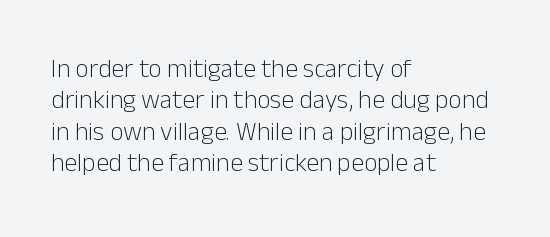
The image shows 26 px text type, upright; set left-aligned, line spacing 1.21x, normal letter spacing, not underlined.
